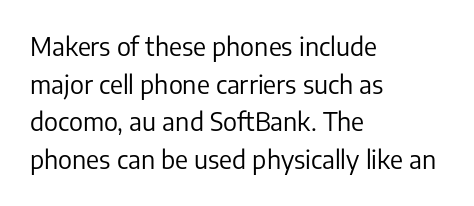
The image shows 25 px text type, upright; set left-aligned, normal line spacing (1.51x), normal letter spacing, not underlined.
